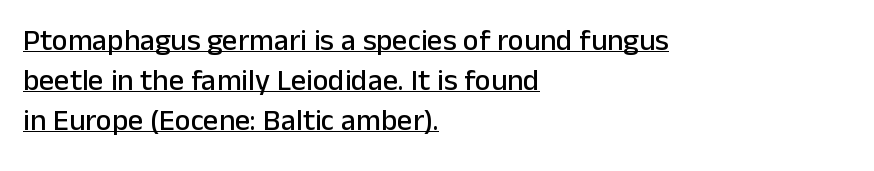
Looks like someone drew a line under every word here. One-word summary of the alignment: left. Summary of vertical rhythm: regular, with standard interline spacing. When letters stand straight like this, we call the style roman or upright.
